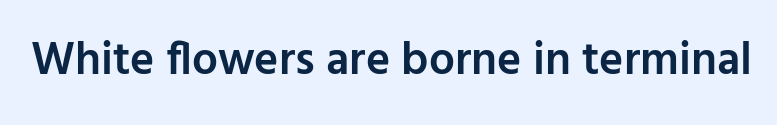
Are there feet on the stems? There aren't — it's a sans. The passage shown is not underscored anywhere. This sample uses an upright cut, with every glyph sitting square on the baseline. Proportional: the letters do not fall into vertical columns. A typesetter would call this zero additional tracking.
